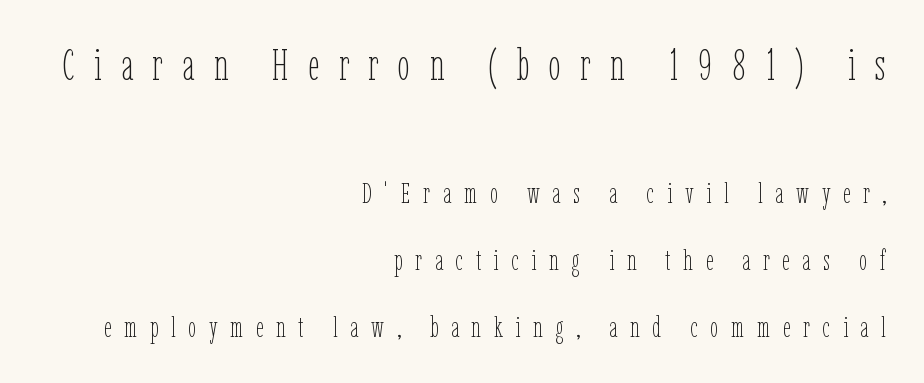
Does extra space separate the letters? Yes, quite a lot of it. Weight: in the light-to-regular range. Vertical strokes here are truly vertical. Large over small — that's the arrangement of the two blocks here. The ragged edge is on the left, which tells us the setting is flush right. Character widths vary here, with narrow letters taking less room than wide ones.
